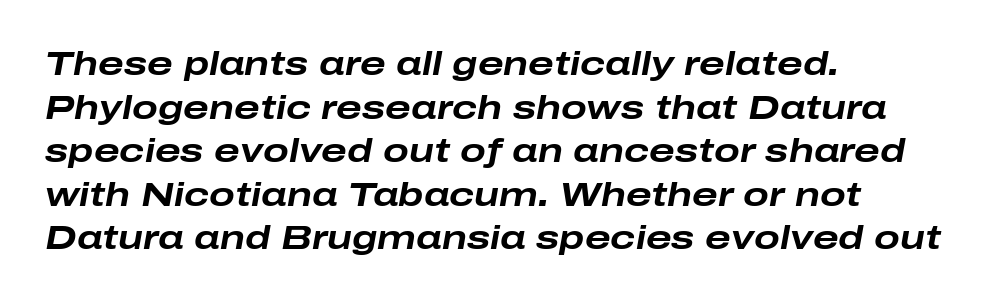
Q: Is the text bold? A: Yes.
Q: Is the text italic (slanted)? A: Yes, it leans right by about 10 degrees.
Q: Is the text underlined? A: No.
Q: How is the paragraph aligned? A: Left-aligned.
Q: Is the spacing between letters normal or unusually wide? A: Normal.
Q: Is the spacing between lines tight, normal or loose? A: Normal.
Q: Width (condensed, normal, or wide)? A: Wide.
Q: Stroke contrast? A: Low.
Q: x-height? A: Medium.
Q: Monospaced? A: No.
